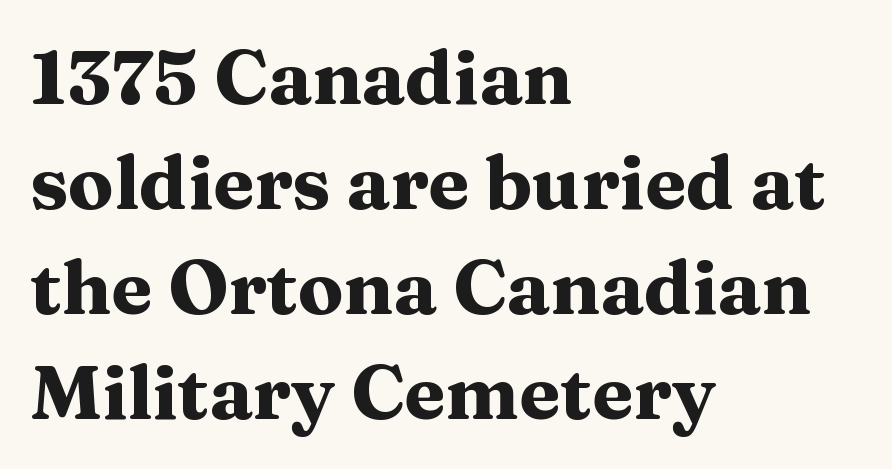
A typesetter would label this face a serif. Is the block centered? No — it sits flush against the left margin. The letters advance in unequal steps, a hallmark of proportional type. The rendering uses a moderate line-height, typical for paragraphs. This is roman type, the default non-slanted kind.
